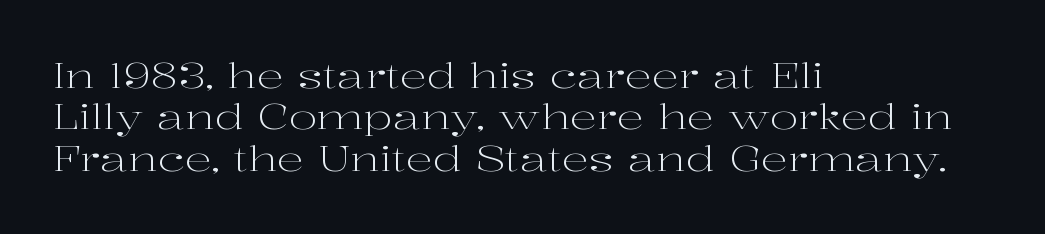
The image shows 34 px light, wide serif type, upright; set left-aligned, line spacing 1.22x, normal letter spacing, not underlined; high stroke contrast and a medium x-height.
